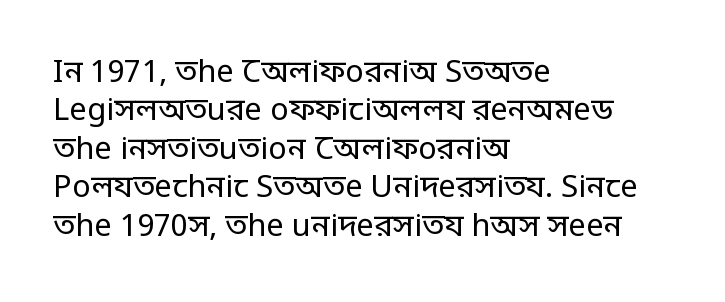
The type family on display is of the sans-serif kind. Bare-footed words on every line. Default kerning and tracking; the words read as compact shapes. Every character sits straight up, as roman type does. Think of a printed novel: that variable character pitch is what you see here.
